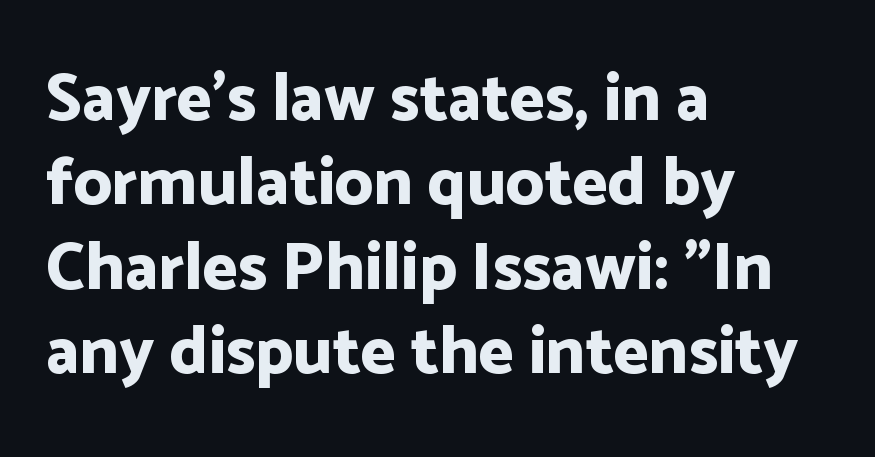
Rule under the text: the space is simply empty. The face used here is a sans, in the tradition of grotesques and geometrics. The paragraph shown leans on its left margin. This block has exactly the height ordinary leading produces.
